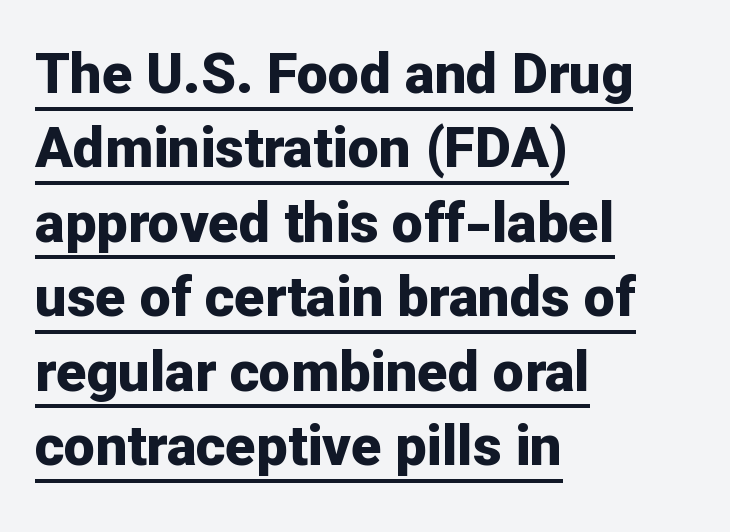
Q: Is the text bold? A: Yes.
Q: Is the text italic (slanted)? A: No, it is upright.
Q: Is the typeface a serif or a sans-serif typeface? A: Sans-serif.
Q: Is the text underlined? A: Yes.
Q: How is the paragraph aligned? A: Left-aligned.
Q: Is the spacing between letters normal or unusually wide? A: Normal.
Q: Is the spacing between lines tight, normal or loose? A: Normal.
Q: Width (condensed, normal, or wide)? A: Normal.
Q: Stroke contrast? A: Low.
Q: x-height? A: Medium.
Q: Monospaced? A: No.
